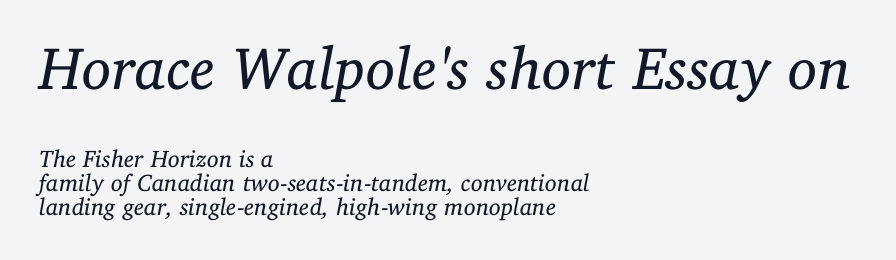
Does the copy run flush right? No — it runs flush left. Type size steps down from the first block to the second. The passage shown leans; its letterforms are oblique. If you measured baseline to baseline, you'd find a short distance. The rendering keeps characters at their native spacing. Beneath every word, the page is bare.
